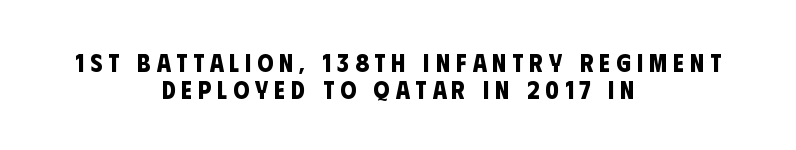
Summary of vertical rhythm: compact, with narrow interline spacing. Every row of glyphs is offset so its center matches the block's center. Summary of weight: heavy, a full bold. There is plenty of visible air inserted between adjacent glyphs.
